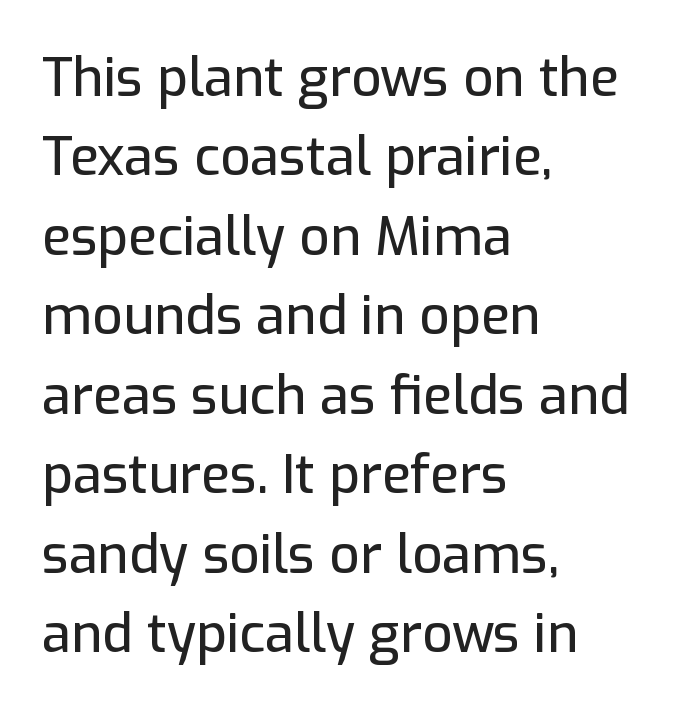
The letters stand straight up with perfectly vertical stems. Beneath every word, the page is bare. The ragged edge is on the right, which tells us the setting is flush left. The rendering uses a moderate line-height, typical for paragraphs. I'd call this a sans setting — the letters go barefoot. You could call the tracking neutral — neither tight nor loose.
